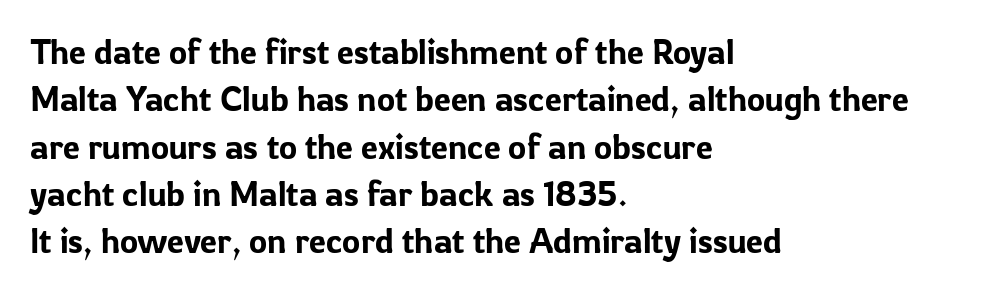
{"serif": "no", "italic": "no", "width": "normal", "stroke_contrast": "low", "x_height": "medium", "monospaced": "no", "underline": "no", "align": "left", "line_spacing": "normal", "line_spacing_ratio": 1.39, "letter_spacing": "normal", "letter_spacing_em": 0.0, "glyph_px": 34}
